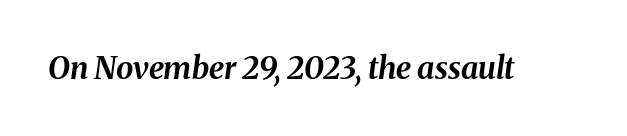
Italic? Definitely — the glyphs are oblique. The horizontal fit of the characters is conventional and even. Strokes here are thick enough to call this a true bold. Proportional: the letters do not fall into vertical columns. The glyphs are unaccompanied by any horizontal stroke below them.
